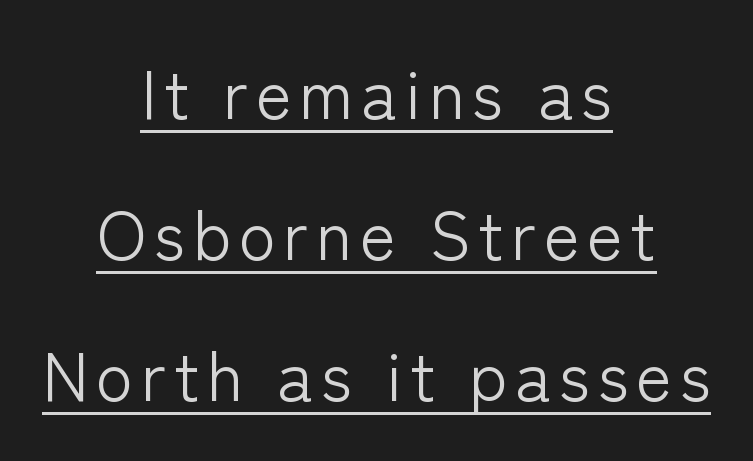
{"serif": "no", "italic": "no", "bold": "no", "weight": "light", "width": "normal", "stroke_contrast": "low", "x_height": "medium", "monospaced": "no", "underline": "yes", "align": "center", "line_spacing": "loose", "line_spacing_ratio": 2.07, "glyph_px": 68}
